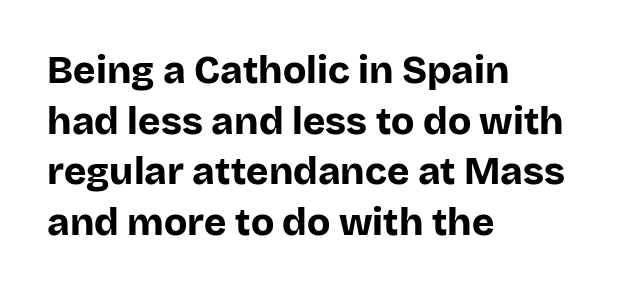
The image shows 38 px bold sans-serif type, upright; set left-aligned, normal line spacing (1.33x), normal letter spacing, not underlined; low stroke contrast and a large x-height.
